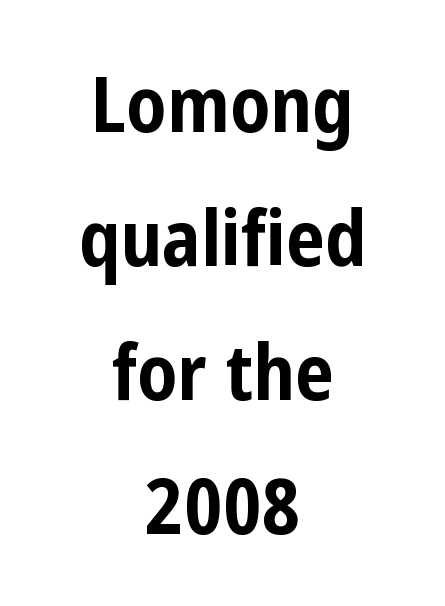
Notice how the stems are strictly vertical — no italics here. The lines in this sample share a center point and differ in where they start and stop. Serifs: no, the terminals of the letterforms are clean. A typesetter would call this zero additional tracking. These lines carry a lot of weight — the face is fully bold.
